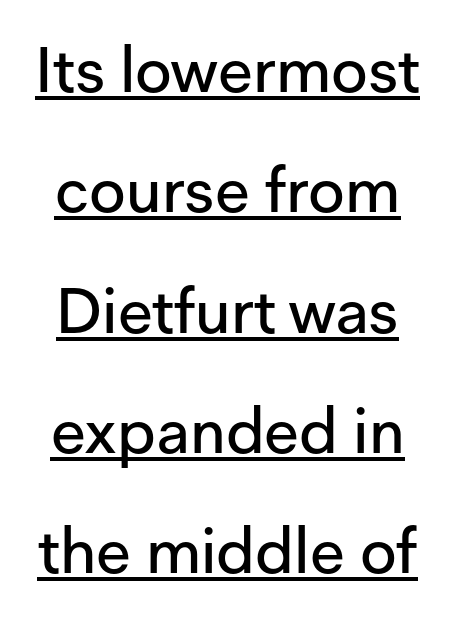
{"serif": "no", "italic": "no", "width": "normal", "stroke_contrast": "low", "x_height": "medium", "monospaced": "no", "underline": "yes", "align": "center", "line_spacing": "loose", "line_spacing_ratio": 1.91, "letter_spacing": "normal", "letter_spacing_em": 0.0, "glyph_px": 63}
